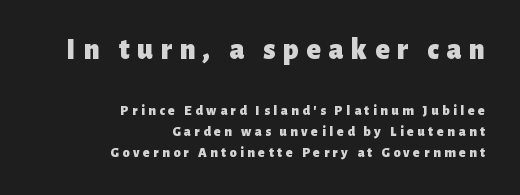
The image shows 30 px heavy sans-serif type, upright; set right-aligned, normal line spacing (1.48x), unusually wide letter spacing (+0.25 em), not underlined; the first (top) block is 2.14x larger; low stroke contrast and a medium x-height.
